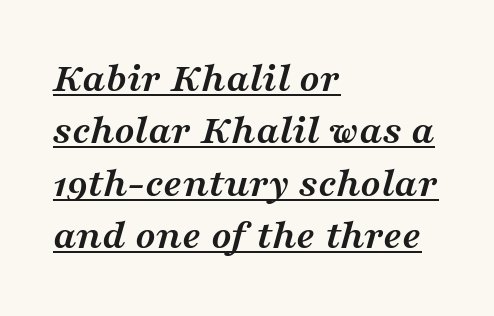
The image shows 42 px semibold, wide serif type, italic (leaning right); set left-aligned, normal line spacing (1.25x), normal letter spacing, underlined; medium stroke contrast and a medium x-height.
